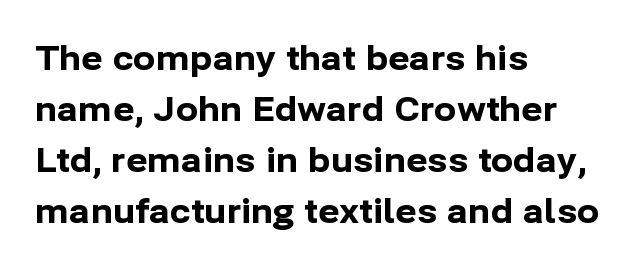
Q: Is the text bold? A: Yes.
Q: Is the text italic (slanted)? A: No, it is upright.
Q: Is the typeface a serif or a sans-serif typeface? A: Sans-serif.
Q: Is the text underlined? A: No.
Q: How is the paragraph aligned? A: Left-aligned.
Q: Is the spacing between letters normal or unusually wide? A: Normal.
Q: Is the spacing between lines tight, normal or loose? A: Normal.
Q: Width (condensed, normal, or wide)? A: Normal.
Q: Stroke contrast? A: Low.
Q: x-height? A: Medium.
Q: Monospaced? A: No.
